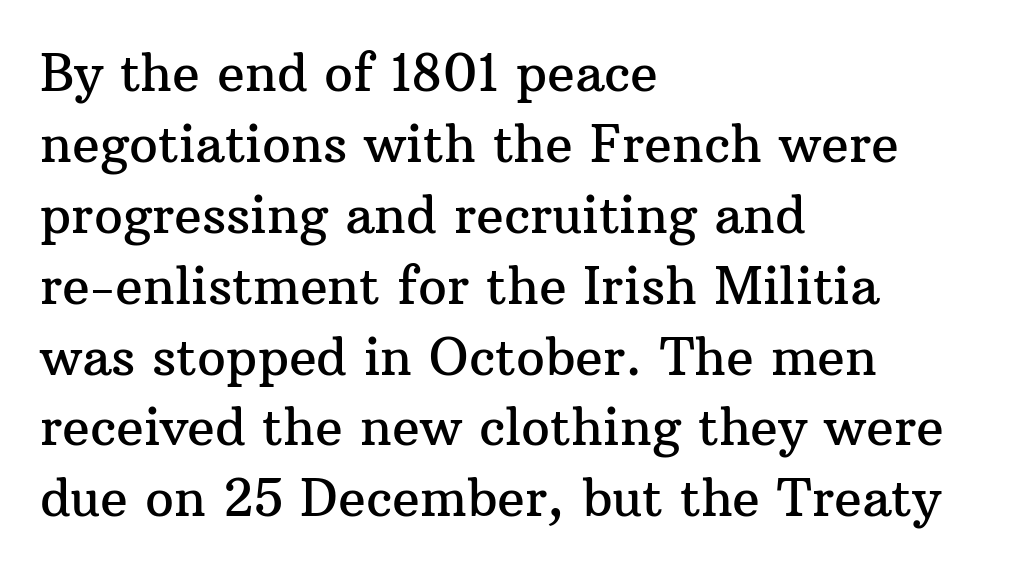
The image shows 51 px serif type, upright; set left-aligned, normal line spacing (1.39x), normal letter spacing, not underlined; medium stroke contrast and a medium x-height.
